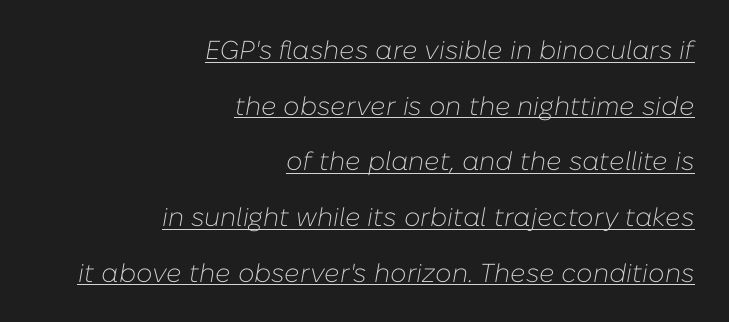
Is there an underline? Yes — a line sits under the letters. Does the lettering tilt? It does — this is italic. The passage shown has conventional tracking throughout. Is this a heavy cut? Hardly; it is regular or lighter. Notice the wide empty band between every row — that's loose leading. Teacher's note: observe the even right margin — that is flush-right alignment.
